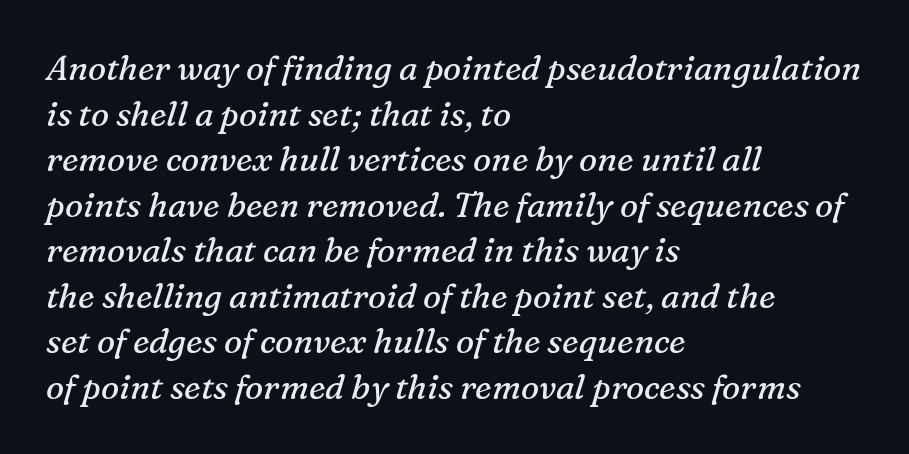
Q: Is the text bold? A: No.
Q: Is the text italic (slanted)? A: Yes, it leans right by about 16 degrees.
Q: Is the typeface a serif or a sans-serif typeface? A: Serif.
Q: Is the text underlined? A: No.
Q: How is the paragraph aligned? A: Left-aligned.
Q: Is the spacing between letters normal or unusually wide? A: Normal.
Q: Is the spacing between lines tight, normal or loose? A: Normal.
Q: Width (condensed, normal, or wide)? A: Normal.
Q: Stroke contrast? A: Medium.
Q: x-height? A: Medium.
Q: Monospaced? A: No.
